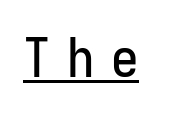
The image shows 55 px condensed sans-serif type, upright, monospaced; set unusually wide letter spacing (+0.3 em), underlined; low stroke contrast and a medium x-height.
